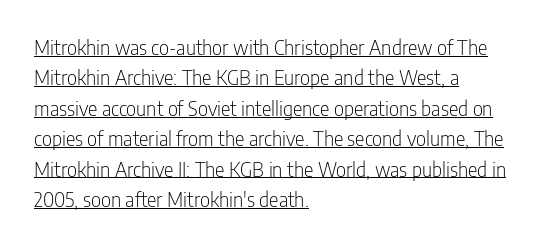
The image shows 20 px text type, upright; set left-aligned, normal line spacing (1.52x), normal letter spacing, underlined.
